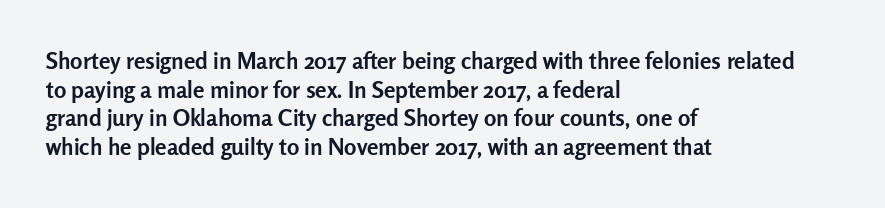
Q: Is the text bold? A: Yes.
Q: Is the text italic (slanted)? A: No, it is upright.
Q: Is the text underlined? A: No.
Q: How is the paragraph aligned? A: Left-aligned.
Q: Is the spacing between letters normal or unusually wide? A: Normal.
Q: Is the spacing between lines tight, normal or loose? A: Normal.
